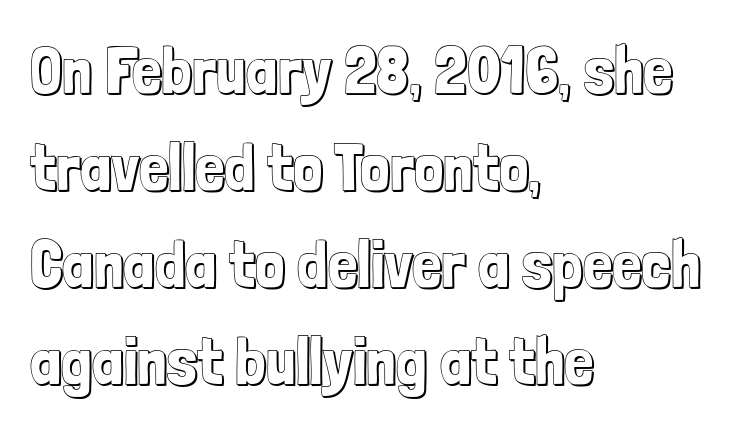
The specimen omits any rule beneath the text block's lines. Letter spacing: default. This sample uses an upright cut, with every glyph sitting square on the baseline. Notice how descenders clear the ascenders below comfortably — that's standard leading. The paragraph has a hard left edge and a soft right edge.
